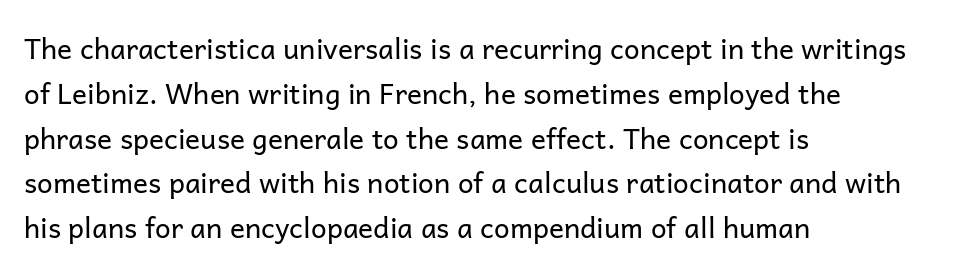
The image shows 28 px regular-weight sans-serif type, upright; set left-aligned, normal line spacing (1.6x), normal letter spacing, not underlined; low stroke contrast and a medium x-height.
